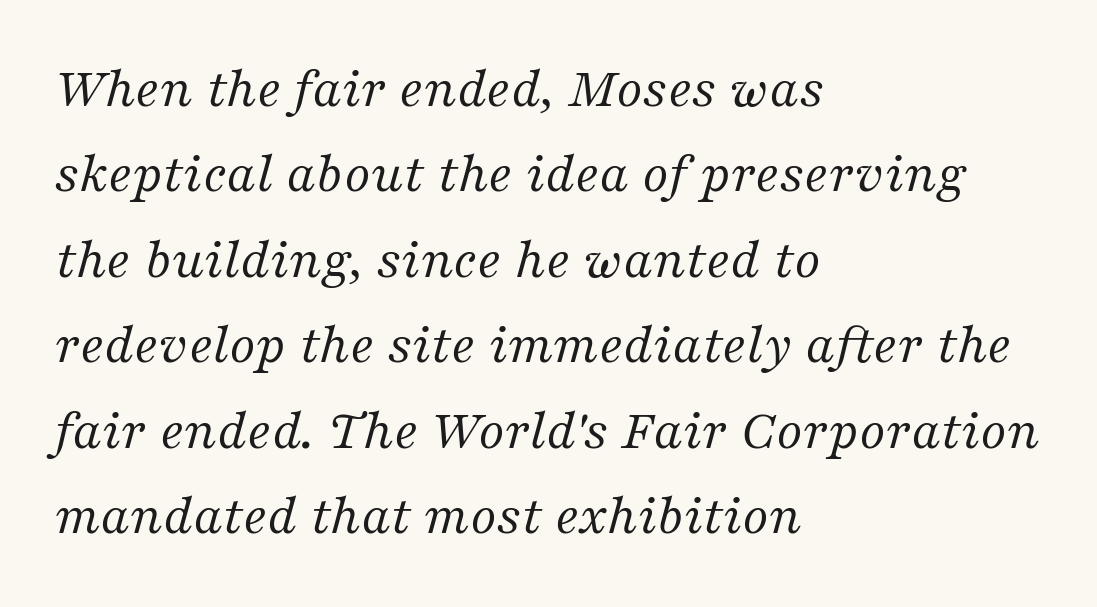
Q: Is the text bold? A: No.
Q: Is the text italic (slanted)? A: Yes, it leans right by about 16 degrees.
Q: Is the typeface a serif or a sans-serif typeface? A: Serif.
Q: Is the text underlined? A: No.
Q: How is the paragraph aligned? A: Left-aligned.
Q: Is the spacing between letters normal or unusually wide? A: Normal.
Q: Is the spacing between lines tight, normal or loose? A: Normal.
Q: Width (condensed, normal, or wide)? A: Normal.
Q: Stroke contrast? A: Medium.
Q: x-height? A: Medium.
Q: Monospaced? A: No.
